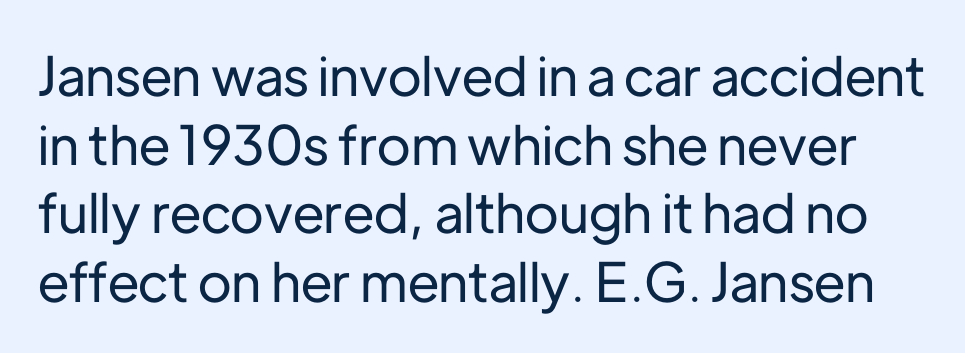
{"serif": "no", "italic": "no", "width": "normal", "stroke_contrast": "low", "x_height": "medium", "monospaced": "no", "underline": "no", "line_spacing": "normal", "line_spacing_ratio": 1.27, "letter_spacing": "normal", "letter_spacing_em": 0.0, "glyph_px": 54}
